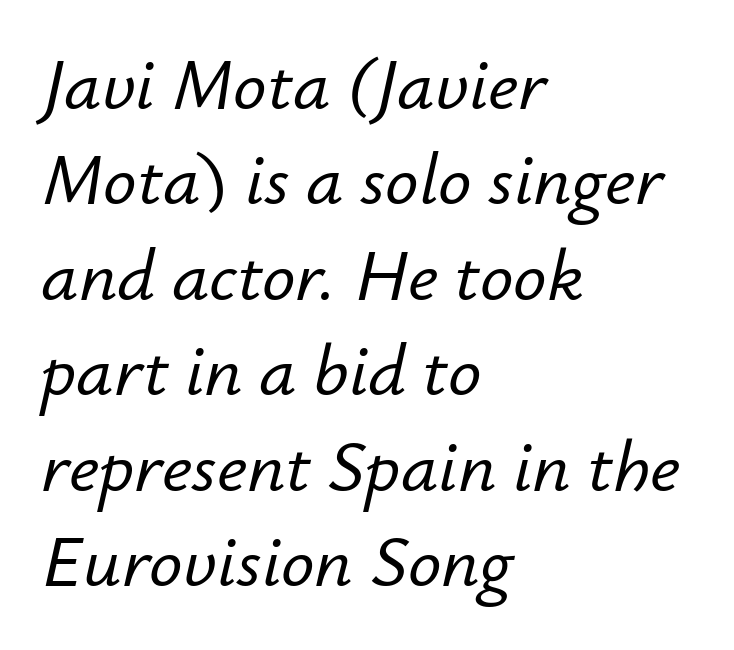
{"italic": "yes", "lean": "right", "slant_degrees": 12, "width": "normal", "stroke_contrast": "low", "x_height": "small", "monospaced": "no", "underline": "no", "align": "left", "line_spacing": "normal", "line_spacing_ratio": 1.29, "letter_spacing": "normal", "letter_spacing_em": 0.0, "glyph_px": 74}
